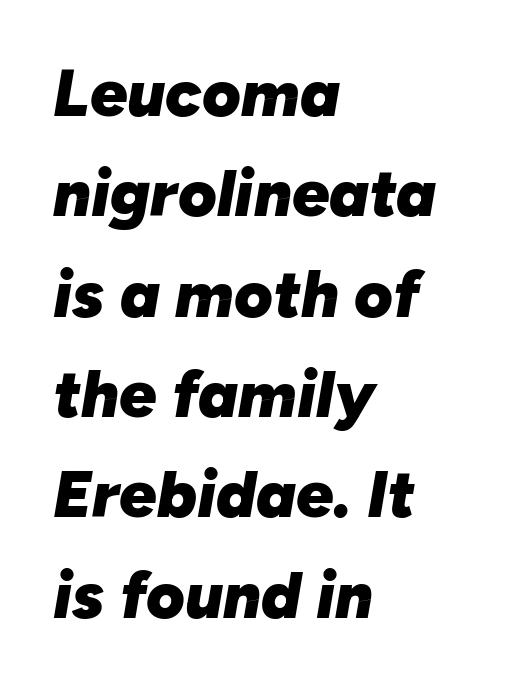
The image shows 66 px heavy type, italic (leaning right); set left-aligned, normal line spacing (1.52x), normal letter spacing, not underlined; low stroke contrast and a medium x-height.
